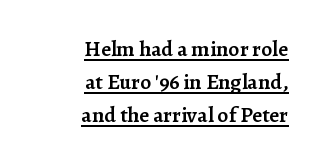
{"italic": "no", "bold": "semi", "underline": "yes", "align": "right", "line_spacing": "normal", "line_spacing_ratio": 1.49, "letter_spacing": "normal", "letter_spacing_em": 0.0, "glyph_px": 22}
